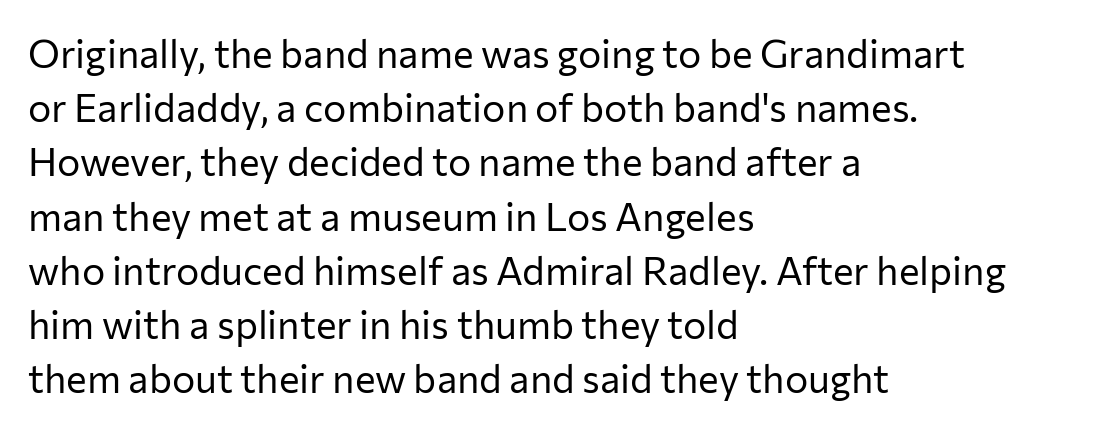
The image shows 39 px regular-weight sans-serif type, upright; set left-aligned, normal line spacing (1.39x), normal letter spacing, not underlined; low stroke contrast and a medium x-height.
